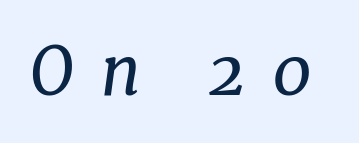
{"serif": "yes", "italic": "yes", "lean": "right", "slant_degrees": 7, "bold": "no", "weight": "regular", "width": "normal", "stroke_contrast": "low", "x_height": "medium", "monospaced": "no", "underline": "no", "letter_spacing": "wide", "letter_spacing_em": 0.38, "glyph_px": 67}
